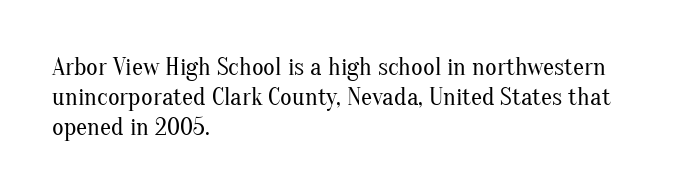
The image shows 25 px text type, upright; set left-aligned, line spacing 1.21x, normal letter spacing, not underlined.
